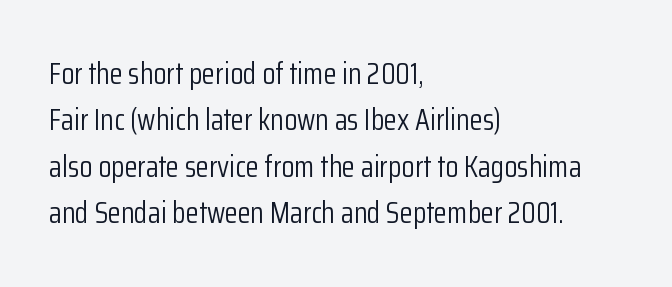
Q: Is the text bold? A: No.
Q: Is the text italic (slanted)? A: No, it is upright.
Q: Is the typeface a serif or a sans-serif typeface? A: Sans-serif.
Q: Is the text underlined? A: No.
Q: How is the paragraph aligned? A: Left-aligned.
Q: Is the spacing between letters normal or unusually wide? A: Normal.
Q: Is the spacing between lines tight, normal or loose? A: Normal.
Q: Width (condensed, normal, or wide)? A: Condensed.
Q: Stroke contrast? A: Low.
Q: x-height? A: Medium.
Q: Monospaced? A: No.
